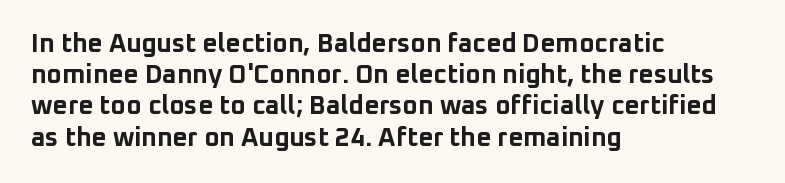
{"italic": "no", "bold": "yes", "underline": "no", "align": "left", "line_spacing_ratio": 1.2, "letter_spacing": "normal", "letter_spacing_em": 0.0, "glyph_px": 26}
